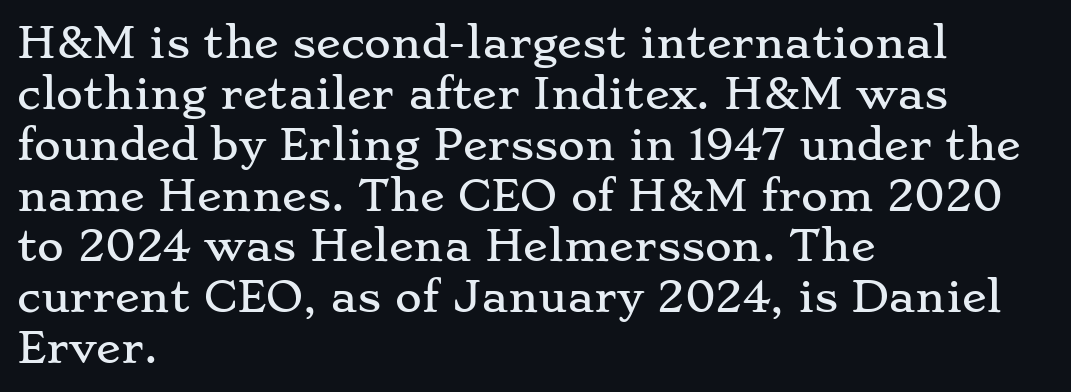
Q: Is the text italic (slanted)? A: No, it is upright.
Q: Is the typeface a serif or a sans-serif typeface? A: Serif.
Q: Is the text underlined? A: No.
Q: How is the paragraph aligned? A: Left-aligned.
Q: Is the spacing between letters normal or unusually wide? A: Normal.
Q: Width (condensed, normal, or wide)? A: Wide.
Q: Stroke contrast? A: Low.
Q: x-height? A: Small.
Q: Monospaced? A: No.
